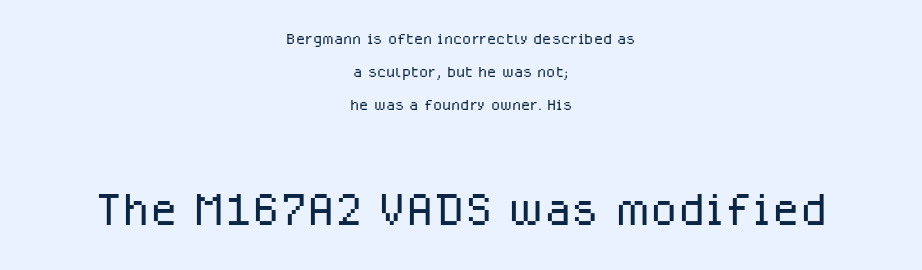
{"serif": "no", "italic": "no", "bold": "no", "weight": "light", "width": "normal", "stroke_contrast": "low", "x_height": "medium", "monospaced": "no", "underline": "no", "align": "center", "line_spacing": "normal", "line_spacing_ratio": 1.57, "letter_spacing": "normal", "letter_spacing_em": 0.0, "larger_block": "second", "size_ratio": 3.0, "glyph_px": 63}
